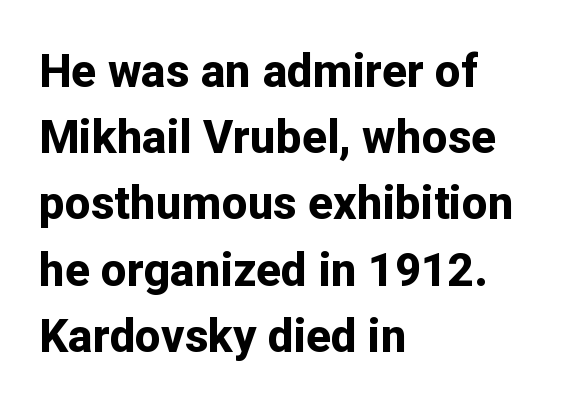
Glyph-to-glyph distance matches everyday printed text. Nobody drew a line under any word here. The designer left line spacing at the default. Teacher's note: observe the even left margin — that is flush-left alignment.
